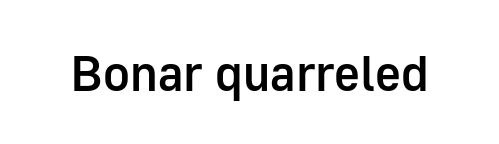
The tracking reads as untouched default to a designer's eye. The passage shown is typed in a proportional face where columns would drift. Posture: straight, roman, zero tilt. Type style note: lacks serifs. Unmarked baselines from the first word to the last.
